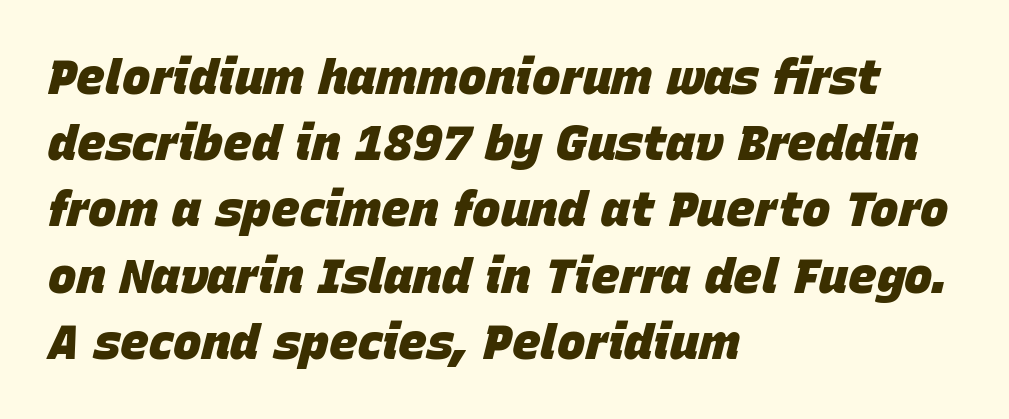
{"italic": "yes", "lean": "right", "slant_degrees": 15, "bold": "yes", "weight": "heavy", "width": "normal", "stroke_contrast": "low", "x_height": "large", "monospaced": "no", "underline": "no", "align": "left", "line_spacing": "normal", "line_spacing_ratio": 1.38, "letter_spacing": "normal", "letter_spacing_em": 0.0, "glyph_px": 48}
